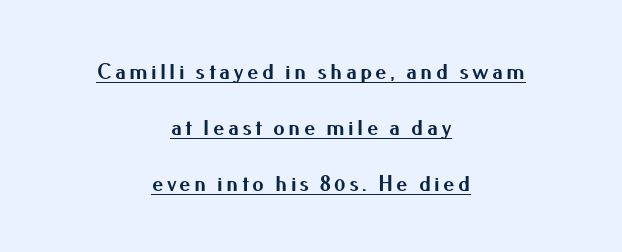
A continuous stroke trails under the words, as in a hyperlink. Notice how thick the strokes are: this is what a full bold looks like. Quick note: interline space is abundant. The lines are quadded center.
